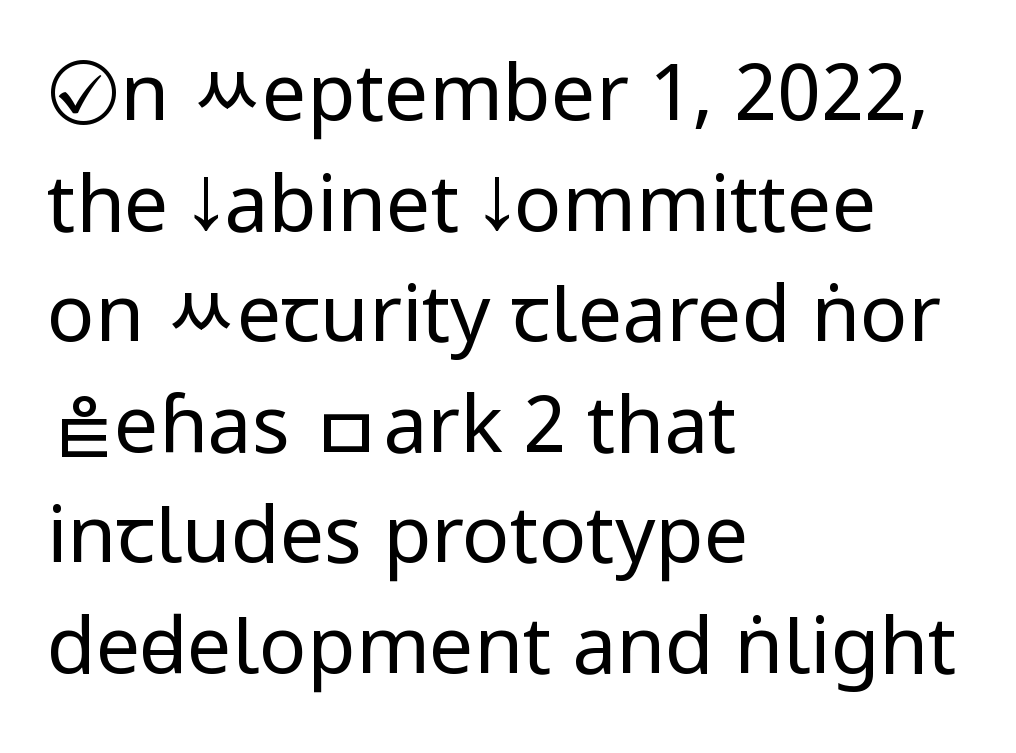
Anything drawn beneath the words? Only blank space. Spacing verdict: proportional, widths tailored to each character. The lettering holds an erect, upright posture throughout. Casual observation: everything's shoved over to the left.
